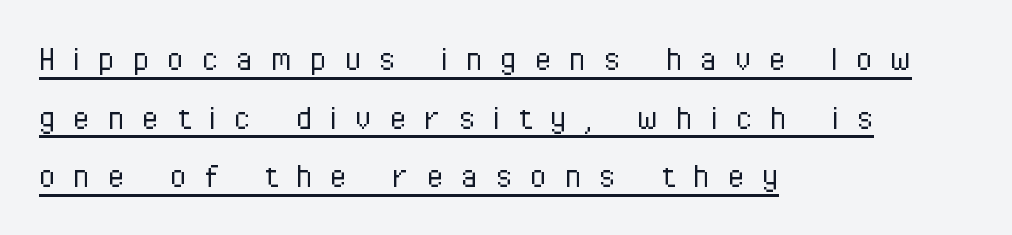
{"serif": "no", "italic": "no", "bold": "no", "weight": "light", "width": "condensed", "stroke_contrast": "low", "x_height": "medium", "monospaced": "no", "underline": "yes", "align": "left", "line_spacing": "normal", "line_spacing_ratio": 1.54, "letter_spacing": "wide", "letter_spacing_em": 0.47, "glyph_px": 38}
